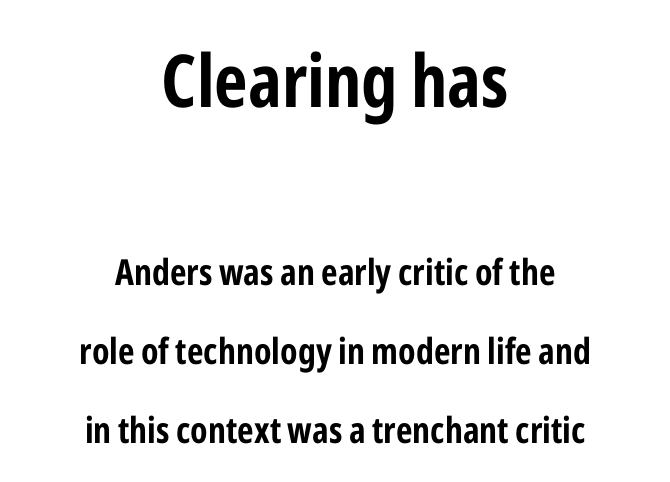
Bare-footed words on every line. Spacing between characters is what you'd get straight out of the box. Posture: vertical. Compared with a flush-left layout, this one balances lines on the center instead. Serif or sans? Sans — the stroke terminals are bare.
